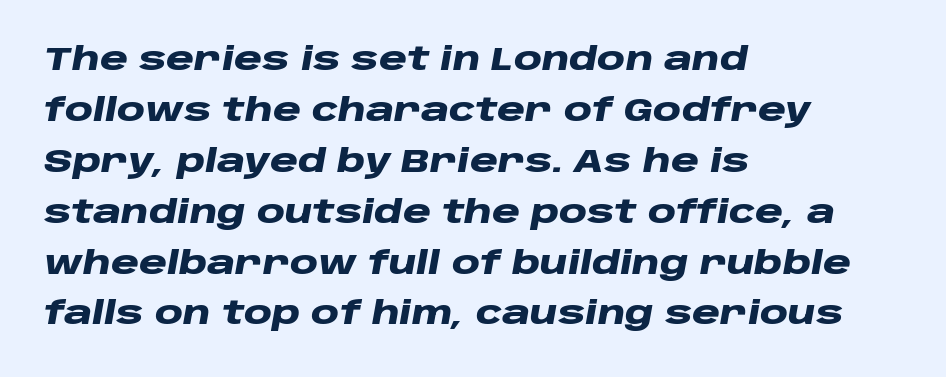
The image shows 32 px heavy, wide type, italic (leaning right); set left-aligned, normal line spacing (1.59x), normal letter spacing, not underlined; low stroke contrast and a large x-height.
